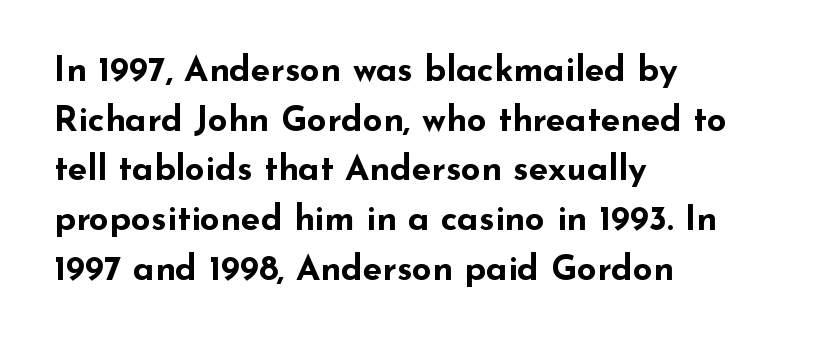
The image shows 35 px bold, wide sans-serif type, upright; set left-aligned, normal line spacing (1.42x), normal letter spacing, not underlined; low stroke contrast and a small x-height.
